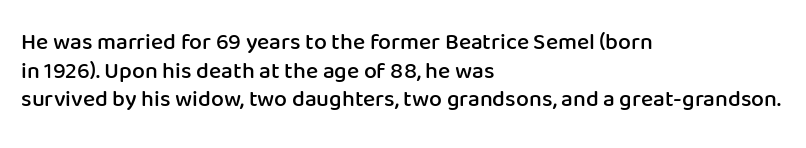
Q: Is the text bold? A: Semi-bold.
Q: Is the text italic (slanted)? A: No, it is upright.
Q: Is the text underlined? A: No.
Q: How is the paragraph aligned? A: Left-aligned.
Q: Is the spacing between letters normal or unusually wide? A: Normal.
